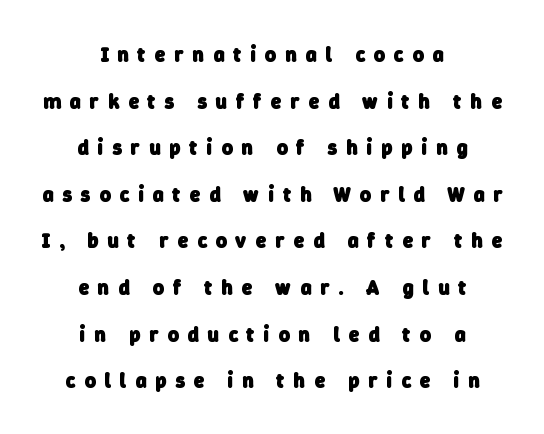
A typesetter would call this leading open, well beyond the default. Thick stems and heavy bowls — unmistakably bold. Which margin do the lines hug? Neither — every line sits in the middle. Glance below the letters and you will spot only blank space.
